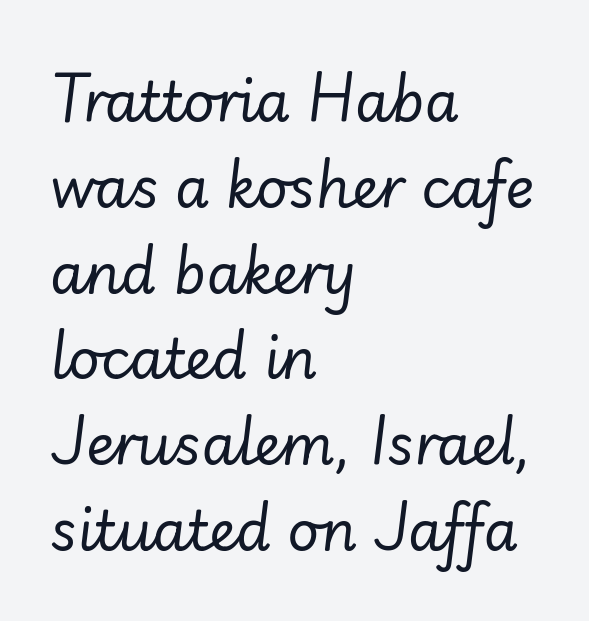
{"italic": "yes", "lean": "right", "slant_degrees": 7, "bold": "no", "weight": "regular", "width": "normal", "stroke_contrast": "low", "x_height": "small", "monospaced": "no", "underline": "no", "align": "left", "line_spacing": "normal", "line_spacing_ratio": 1.56, "letter_spacing": "normal", "letter_spacing_em": 0.0, "glyph_px": 55}
